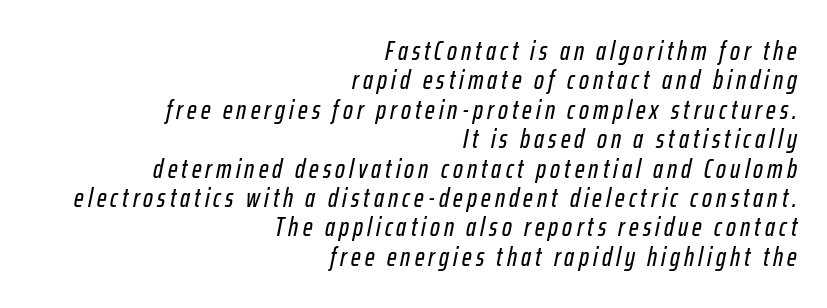
Q: Is the text italic (slanted)? A: Yes, it leans right by about 12 degrees.
Q: Is the text underlined? A: No.
Q: How is the paragraph aligned? A: Right-aligned.
Q: Is the spacing between lines tight, normal or loose? A: Tight.
